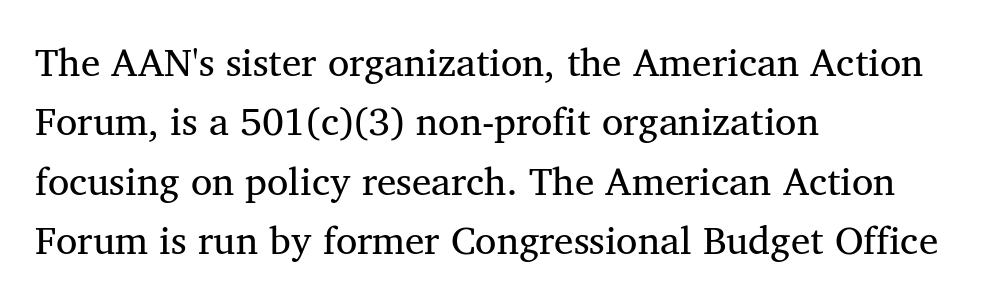
The image shows 39 px regular-weight serif type; set left-aligned, normal line spacing (1.52x), normal letter spacing, not underlined; medium stroke contrast and a medium x-height.
